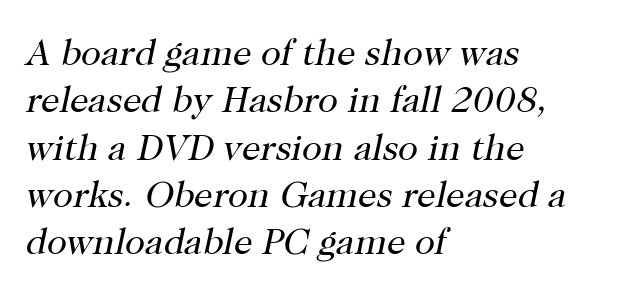
The image shows 37 px regular-weight serif type, italic (leaning right); set left-aligned, normal line spacing (1.28x), normal letter spacing, not underlined; high stroke contrast and a medium x-height.
